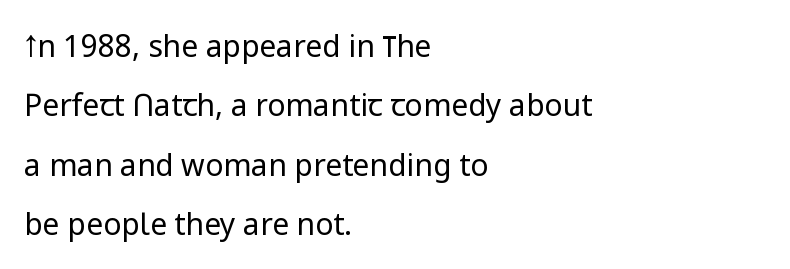
The image shows 30 px regular-weight sans-serif type, upright; set left-aligned, loose line spacing (1.98x), normal letter spacing, not underlined; low stroke contrast and a medium x-height.
